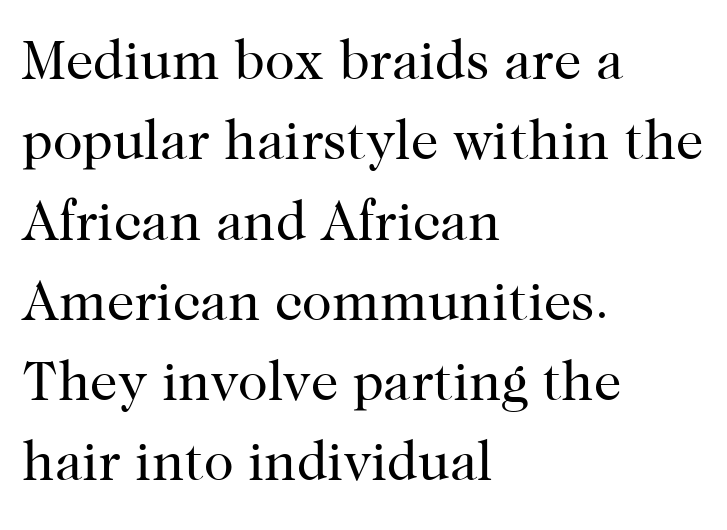
Q: Is the text bold? A: No.
Q: Is the text italic (slanted)? A: No, it is upright.
Q: Is the typeface a serif or a sans-serif typeface? A: Serif.
Q: Is the text underlined? A: No.
Q: How is the paragraph aligned? A: Left-aligned.
Q: Is the spacing between letters normal or unusually wide? A: Normal.
Q: Is the spacing between lines tight, normal or loose? A: Normal.
Q: Width (condensed, normal, or wide)? A: Normal.
Q: Stroke contrast? A: High.
Q: x-height? A: Medium.
Q: Monospaced? A: No.
